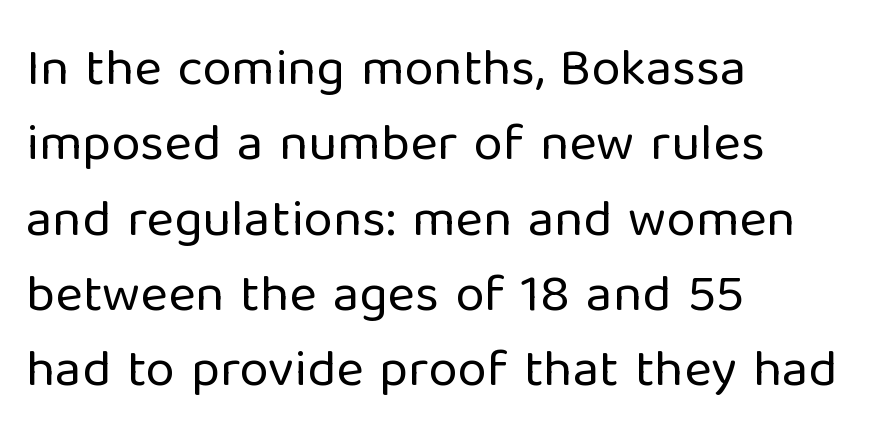
Q: Is the text bold? A: No.
Q: Is the text italic (slanted)? A: No, it is upright.
Q: Is the typeface a serif or a sans-serif typeface? A: Sans-serif.
Q: Is the text underlined? A: No.
Q: How is the paragraph aligned? A: Left-aligned.
Q: Is the spacing between letters normal or unusually wide? A: Normal.
Q: Is the spacing between lines tight, normal or loose? A: Normal.
Q: Width (condensed, normal, or wide)? A: Normal.
Q: Stroke contrast? A: Low.
Q: x-height? A: Medium.
Q: Monospaced? A: No.
